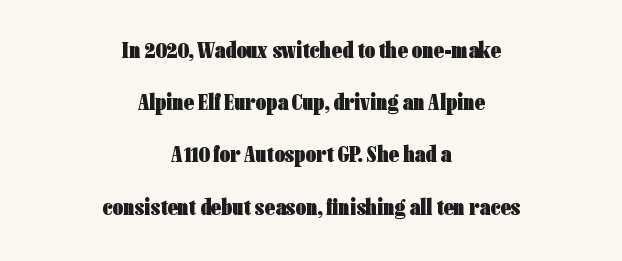
The block of text is sparse from top to bottom, with ample space between rows. Unlike italic type, these characters show no tilt at all. The rendering positions every line midway between the sides. In terms of letterspacing, this is plain default setting.
